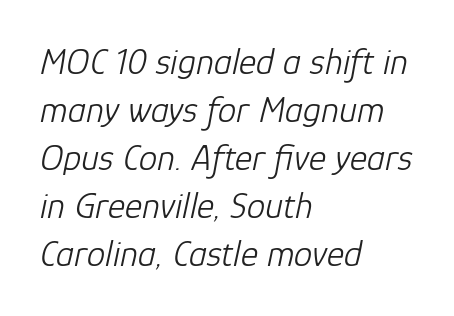
The image shows 37 px light type, italic (leaning right); set left-aligned, normal line spacing (1.3x), normal letter spacing, not underlined; low stroke contrast and a medium x-height.
